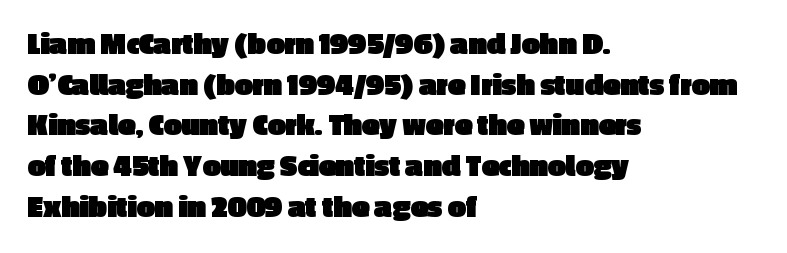
The image shows 32 px heavy sans-serif type, upright; set left-aligned, normal line spacing (1.27x), normal letter spacing, not underlined; a medium x-height.
